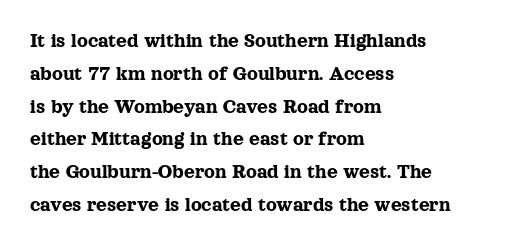
The image shows 21 px text type, upright; set left-aligned, normal line spacing (1.56x), normal letter spacing, not underlined.
